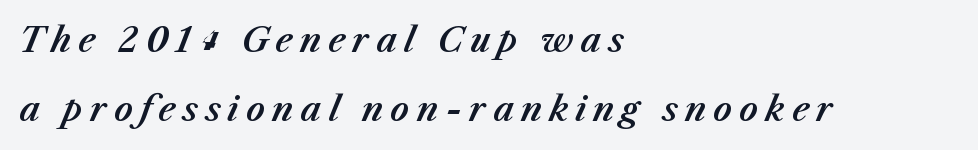
Each row of text sits above clean, open space. These lines are rendered in a variable-pitch font. The tracking jumps out immediately: characters are airy and widely separated. This is oblique type, the kind used for emphasis or titles. The ragged edge is on the right, which tells us the setting is flush left. The designer dialed line spacing up above the default.
